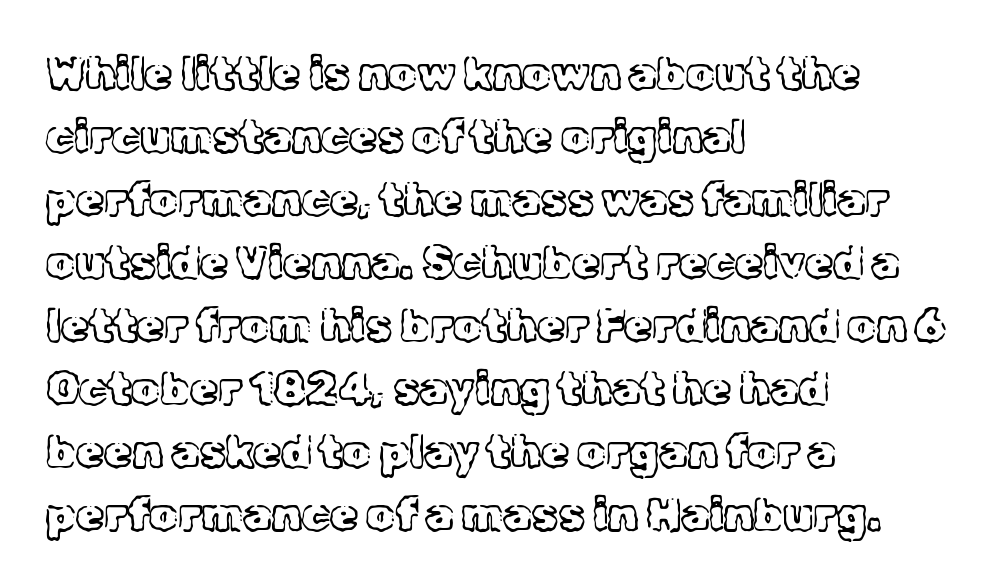
Q: Is the text bold? A: No.
Q: Is the text italic (slanted)? A: No, it is upright.
Q: Is the typeface a serif or a sans-serif typeface? A: Serif.
Q: Is the text underlined? A: No.
Q: How is the paragraph aligned? A: Left-aligned.
Q: Is the spacing between letters normal or unusually wide? A: Normal.
Q: Is the spacing between lines tight, normal or loose? A: Normal.
Q: Width (condensed, normal, or wide)? A: Normal.
Q: x-height? A: Medium.
Q: Monospaced? A: No.
